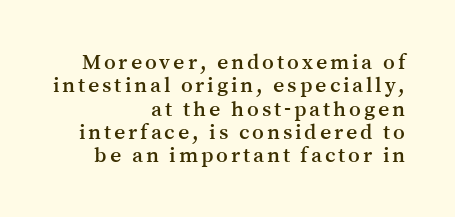
Q: Is the text italic (slanted)? A: No, it is upright.
Q: Is the text underlined? A: No.
Q: How is the paragraph aligned? A: Right-aligned.
Q: Is the spacing between lines tight, normal or loose? A: Tight.
